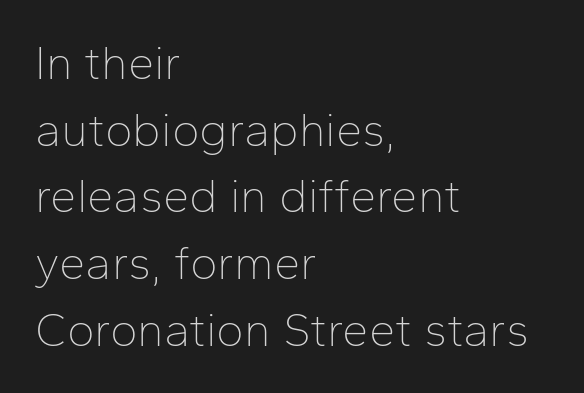
Look at the tracking — it's just the regular setting, nothing added. Style check: upright. Only glyphs here, with clear space below each row. The letters advance in unequal steps, a hallmark of proportional type.
